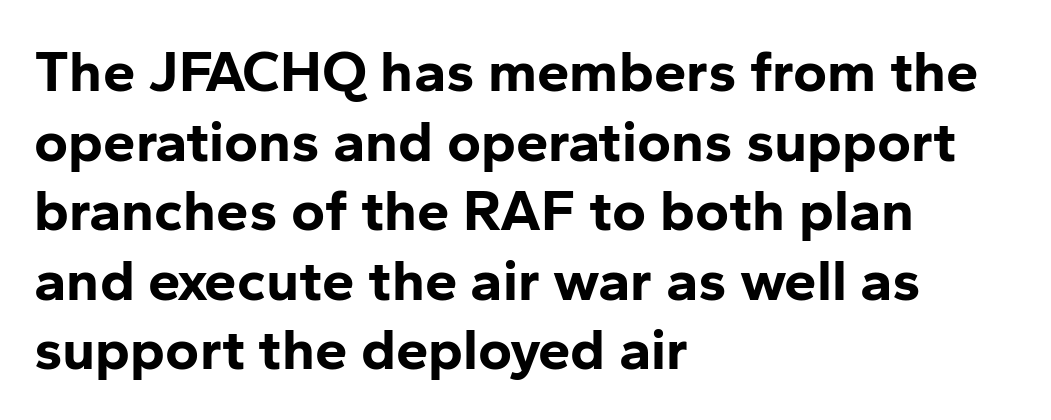
{"serif": "no", "italic": "no", "bold": "yes", "weight": "bold", "width": "normal", "stroke_contrast": "low", "x_height": "medium", "monospaced": "no", "underline": "no", "align": "left", "line_spacing_ratio": 1.2, "letter_spacing": "normal", "letter_spacing_em": 0.0, "glyph_px": 58}
